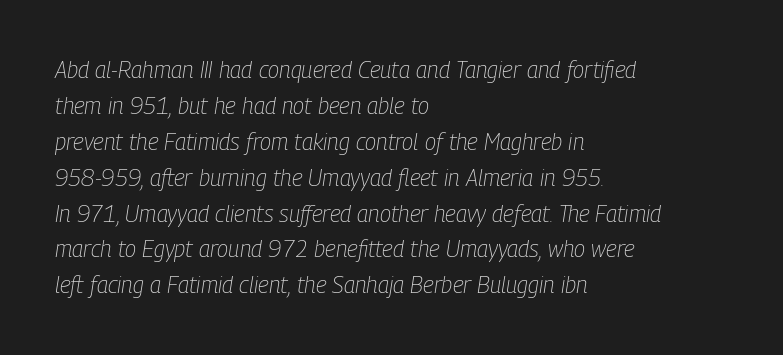
{"italic": "yes", "lean": "right", "slant_degrees": 9, "bold": "no", "underline": "no", "align": "left", "line_spacing": "normal", "line_spacing_ratio": 1.56, "letter_spacing": "normal", "letter_spacing_em": 0.0, "glyph_px": 23}
